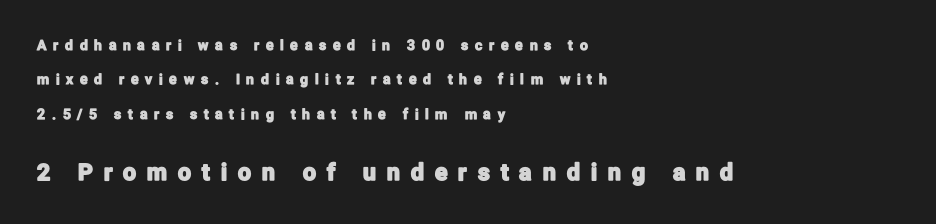
{"italic": "no", "underline": "no", "align": "left", "line_spacing": "loose", "line_spacing_ratio": 2.45, "letter_spacing": "wide", "letter_spacing_em": 0.48, "larger_block": "second", "size_ratio": 1.64, "glyph_px": 23}
